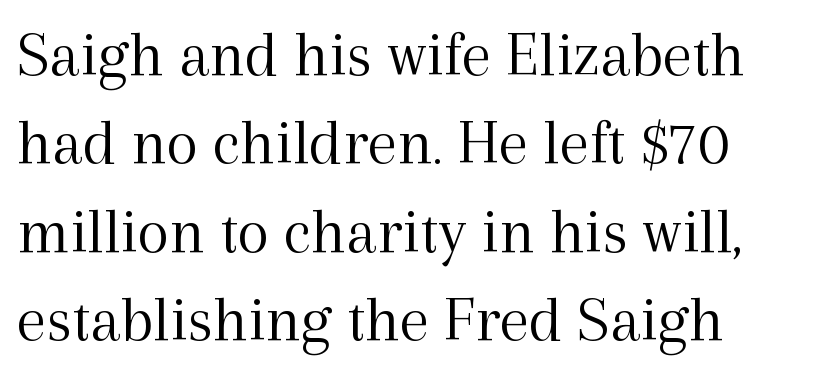
{"serif": "yes", "italic": "no", "bold": "no", "weight": "light", "width": "normal", "x_height": "medium", "monospaced": "no", "underline": "no", "align": "left", "line_spacing": "normal", "line_spacing_ratio": 1.34, "letter_spacing": "normal", "letter_spacing_em": 0.0, "glyph_px": 66}
